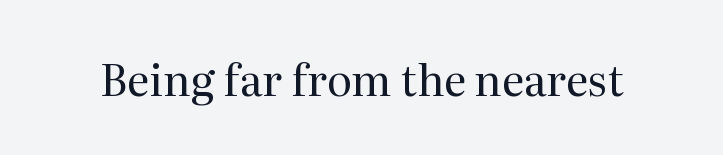
{"serif": "yes", "italic": "no", "bold": "no", "weight": "regular", "width": "normal", "stroke_contrast": "medium", "x_height": "medium", "monospaced": "no", "underline": "no", "letter_spacing": "normal", "letter_spacing_em": 0.0, "glyph_px": 43}
